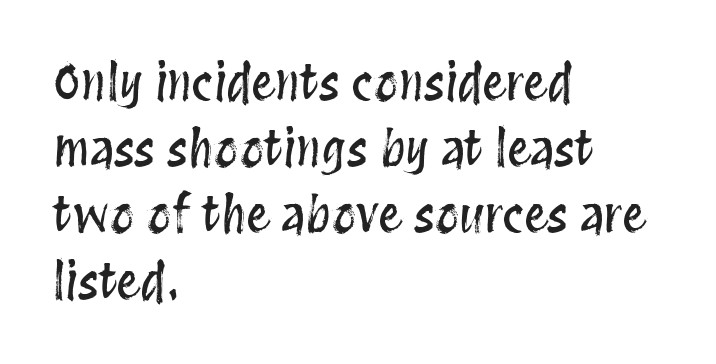
These lines are set flush left with a ragged right edge. The area under the type is left untouched. The passage shown has conventional tracking throughout. Vertical spacing — default. In terms of posture, this sample is upright. The passage shown is typed in a proportional face where columns would drift.
